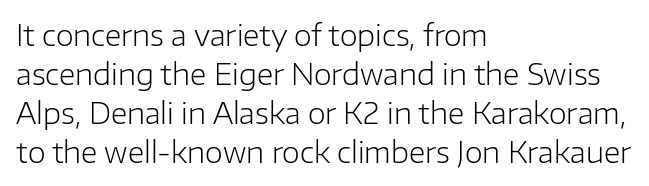
{"serif": "no", "italic": "no", "bold": "no", "weight": "light", "width": "normal", "stroke_contrast": "low", "x_height": "medium", "monospaced": "no", "underline": "no", "align": "left", "line_spacing": "normal", "line_spacing_ratio": 1.34, "letter_spacing": "normal", "letter_spacing_em": 0.0, "glyph_px": 29}
